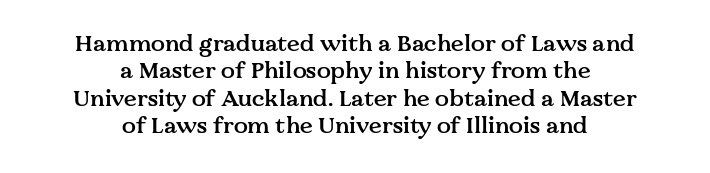
The image shows 23 px text type, upright; set centered, line spacing 1.19x, normal letter spacing, not underlined.
